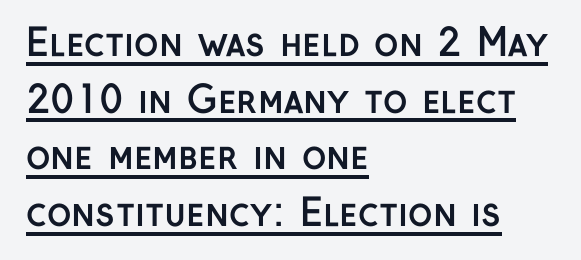
The image shows 37 px semibold sans-serif type, upright; set left-aligned, normal line spacing (1.53x), normal letter spacing, underlined; low stroke contrast and a medium x-height.
